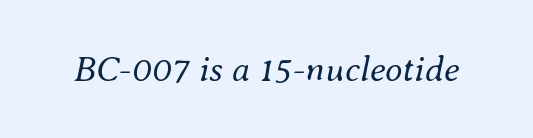
The image shows 36 px regular-weight type, italic (leaning right); set normal letter spacing, not underlined; medium stroke contrast and a small x-height.
